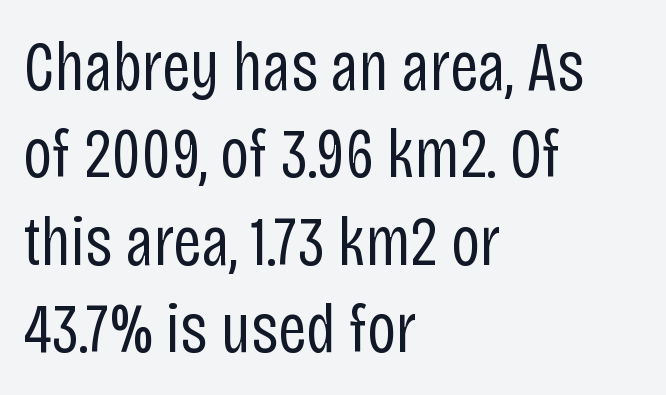
{"serif": "no", "italic": "no", "bold": "no", "weight": "regular", "width": "condensed", "stroke_contrast": "low", "x_height": "large", "monospaced": "no", "underline": "no", "align": "left", "line_spacing_ratio": 1.23, "letter_spacing": "normal", "letter_spacing_em": 0.0, "glyph_px": 71}
